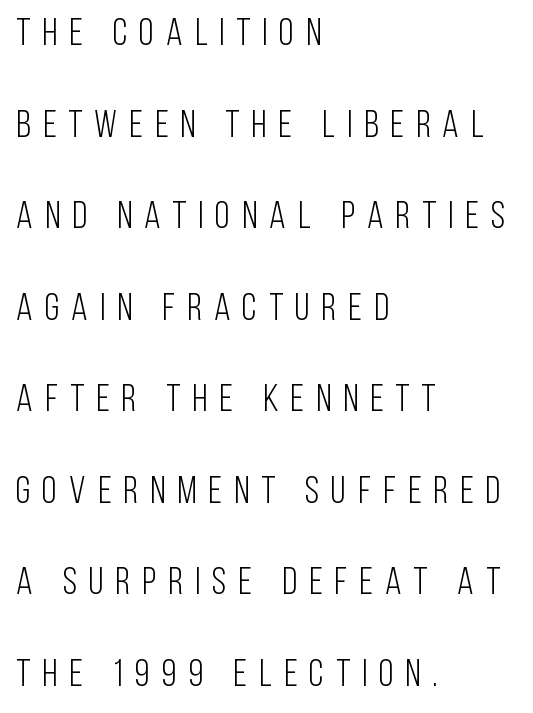
{"serif": "no", "italic": "no", "bold": "no", "weight": "light", "width": "condensed", "stroke_contrast": "low", "x_height": "large", "monospaced": "no", "underline": "no", "align": "left", "line_spacing": "loose", "line_spacing_ratio": 2.41, "letter_spacing": "wide", "letter_spacing_em": 0.32, "glyph_px": 38}
